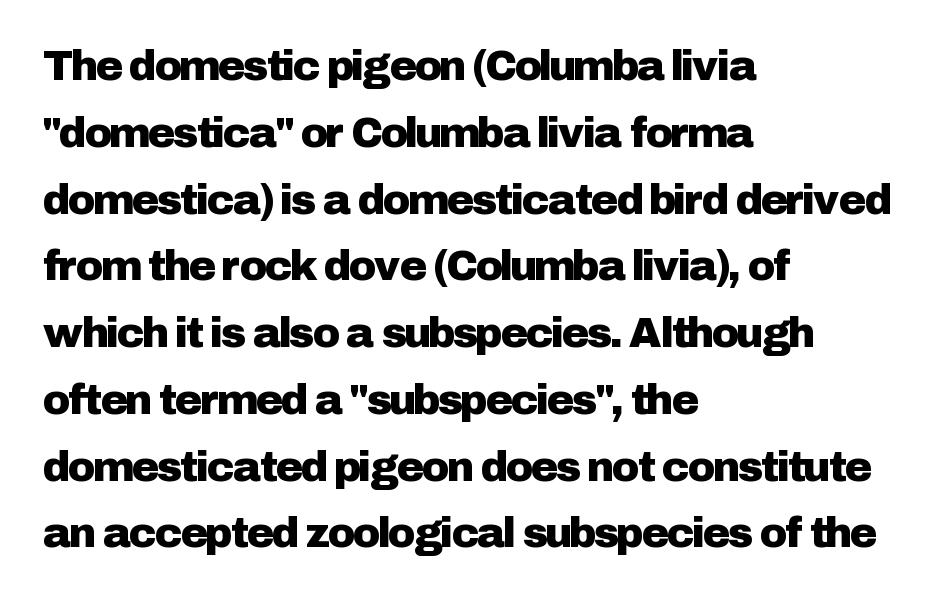
Q: Is the text italic (slanted)? A: No, it is upright.
Q: Is the typeface a serif or a sans-serif typeface? A: Sans-serif.
Q: Is the text underlined? A: No.
Q: How is the paragraph aligned? A: Left-aligned.
Q: Is the spacing between letters normal or unusually wide? A: Normal.
Q: Is the spacing between lines tight, normal or loose? A: Normal.
Q: Width (condensed, normal, or wide)? A: Normal.
Q: Stroke contrast? A: Low.
Q: x-height? A: Medium.
Q: Monospaced? A: No.
